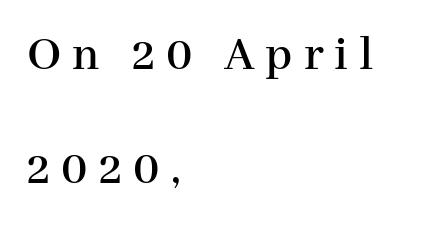
The image shows 50 px serif type, upright; set left-aligned, loose line spacing (2.28x), unusually wide letter spacing (+0.22 em), not underlined; high stroke contrast and a medium x-height.
